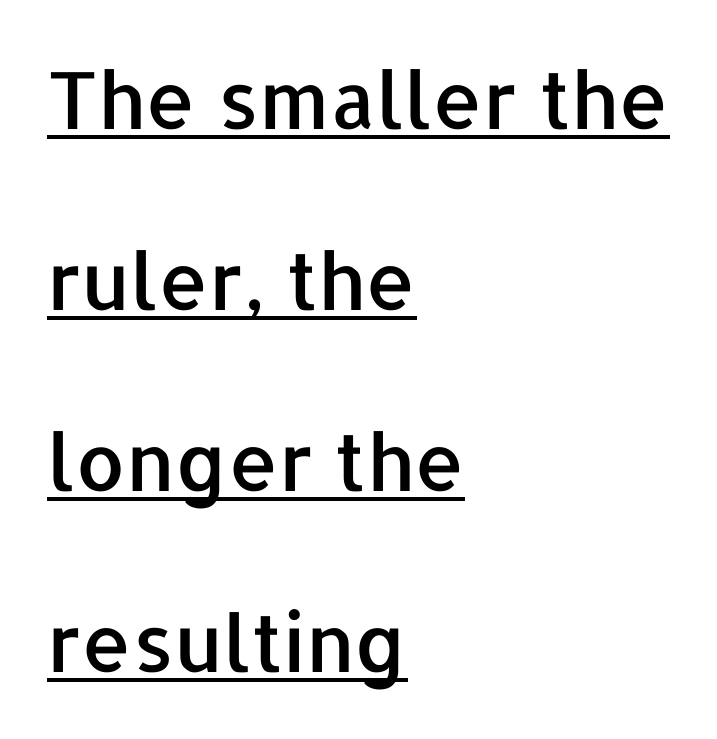
This sample has the flowing, uneven cadence of proportional lettering. Like a heading marked for emphasis, these lines bear an underscore. You could fit nearly another row in the gap between these rows. The tracking reads as untouched default to a designer's eye.
